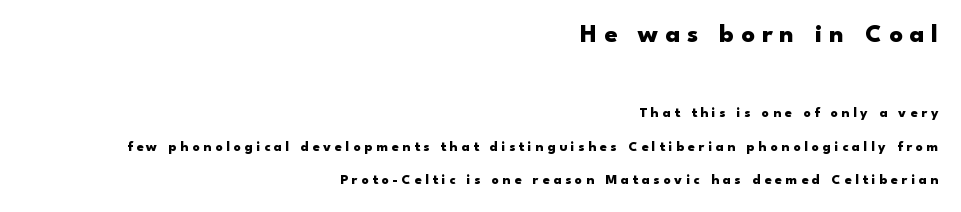
The image shows 26 px bold type, upright; set right-aligned, loose line spacing (2.42x), unusually wide letter spacing (+0.27 em), not underlined; the first (top) block is 1.86x larger.
